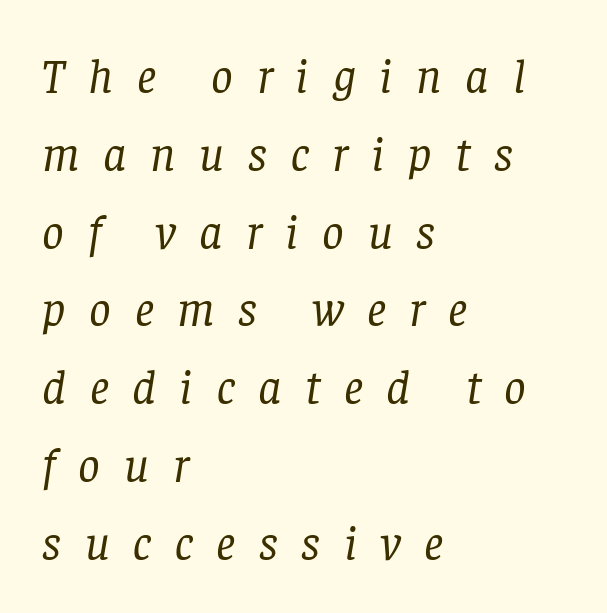
Compared with a centered layout, this one pins lines to the left instead. The string is rendered with underlining switched off. Slant detected: the letters are inclined. A typesetter would call this heavily tracked-out type. The designer left line spacing at the default. Looks like regular typesetting: each glyph gets only the width it needs.
